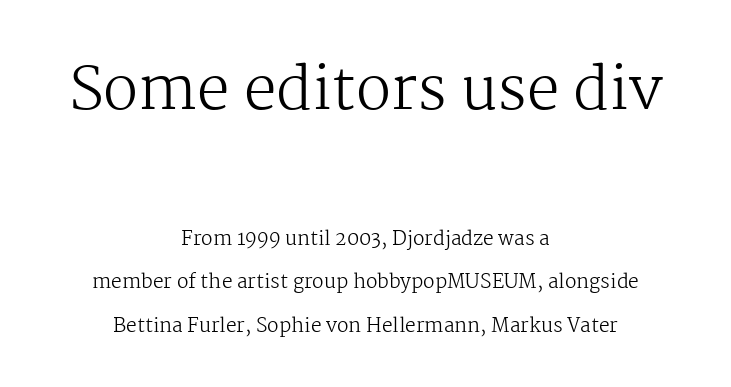
Think of a printed novel: that variable character pitch is what you see here. If you measured baseline to baseline, you'd find a long distance. The paragraph has two soft edges and a firm central axis. The letters carry serifs — small finishing strokes at the ends of their stems.
